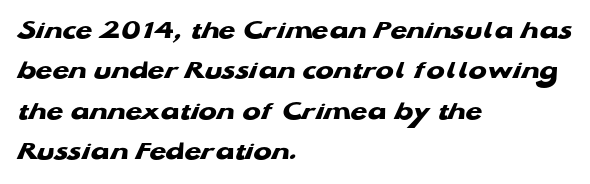
Q: Is the text bold? A: Yes.
Q: Is the text underlined? A: No.
Q: How is the paragraph aligned? A: Left-aligned.
Q: Is the spacing between letters normal or unusually wide? A: Normal.
Q: Is the spacing between lines tight, normal or loose? A: Normal.
